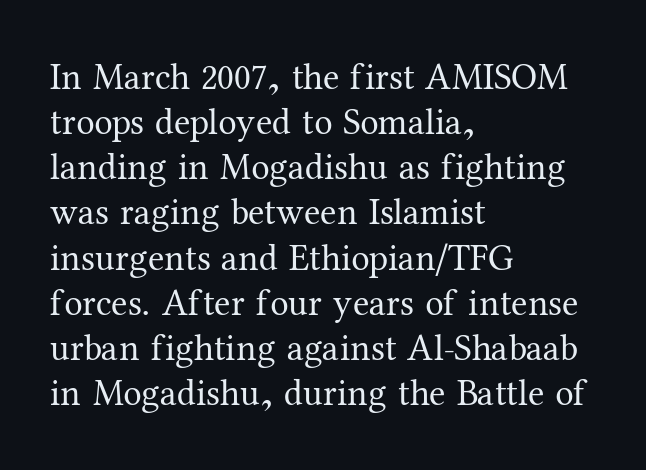
{"serif": "yes", "italic": "no", "bold": "no", "weight": "regular", "width": "normal", "stroke_contrast": "medium", "x_height": "medium", "monospaced": "no", "underline": "no", "align": "left", "line_spacing_ratio": 1.22, "letter_spacing": "normal", "letter_spacing_em": 0.0, "glyph_px": 37}
